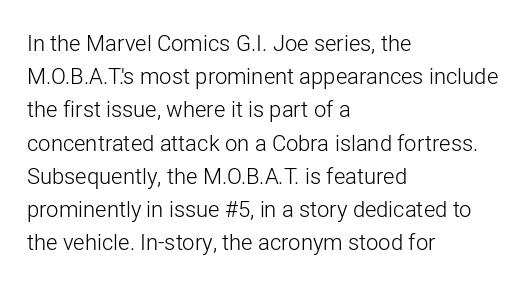
The image shows 22 px text type, upright; set left-aligned, normal line spacing (1.51x), normal letter spacing, not underlined.
